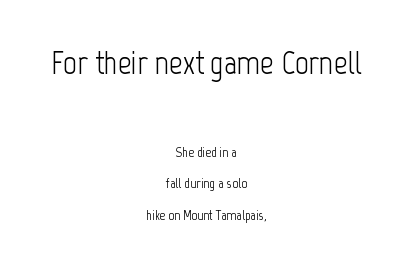
{"serif": "no", "italic": "no", "bold": "no", "weight": "light", "width": "condensed", "stroke_contrast": "low", "x_height": "medium", "monospaced": "no", "underline": "no", "align": "center", "line_spacing": "loose", "line_spacing_ratio": 2.25, "letter_spacing": "normal", "letter_spacing_em": 0.0, "larger_block": "first", "size_ratio": 2.36, "glyph_px": 33}
